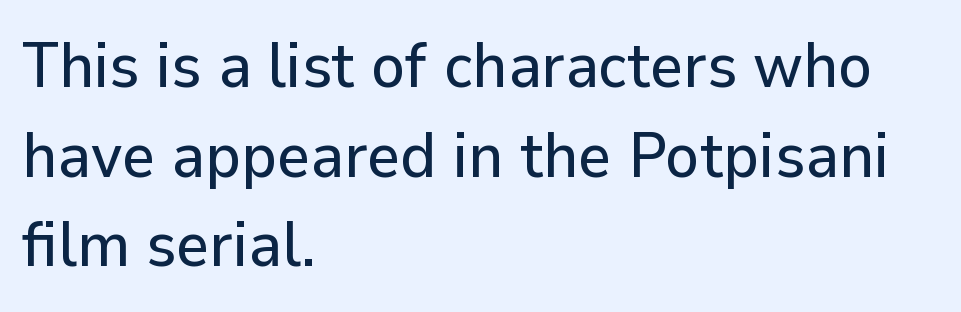
Reading down the column, the eye jumps a familiar distance to each next line. Is this a fixed-width face? No — the glyphs have proportional, varying widths. Quick note: not italic, upright. The string is rendered with underlining switched off. This rendering employs a face without finishing strokes, i.e., a sans-serif. The face used here is rendered with its standard letterfit.
